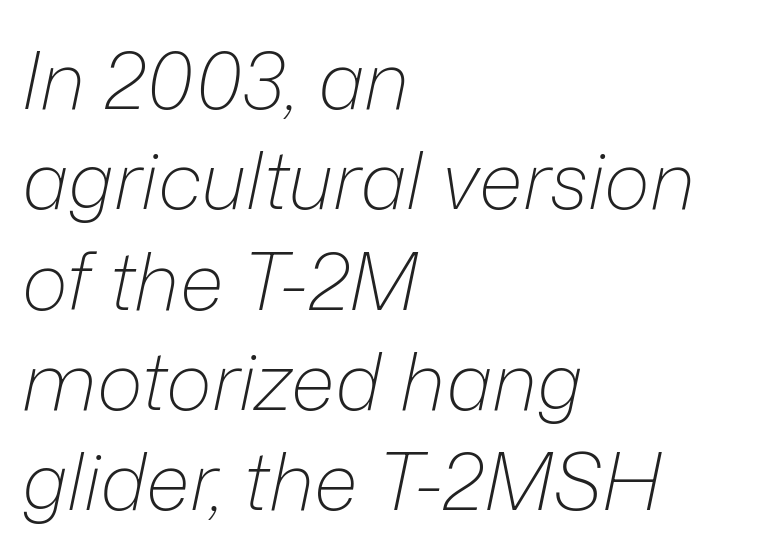
Q: Is the text bold? A: No.
Q: Is the text italic (slanted)? A: Yes, it leans right by about 12 degrees.
Q: Is the text underlined? A: No.
Q: How is the paragraph aligned? A: Left-aligned.
Q: Is the spacing between letters normal or unusually wide? A: Normal.
Q: Is the spacing between lines tight, normal or loose? A: Normal.
Q: Width (condensed, normal, or wide)? A: Normal.
Q: Stroke contrast? A: Low.
Q: x-height? A: Medium.
Q: Monospaced? A: No.
